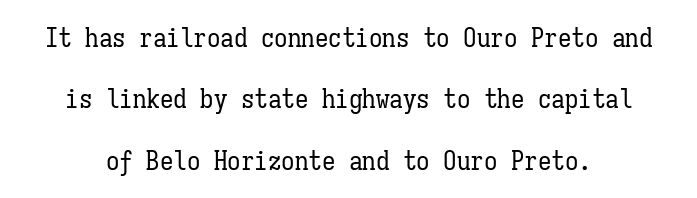
Does the lettering tilt? It doesn't — this is upright. Compared with a typical body face, this is equally light or lighter still. Nobody touched the tracking dial on this one. Any mark beneath the type? The region is blank. Honestly, the rows look like they've been pulled way apart.
